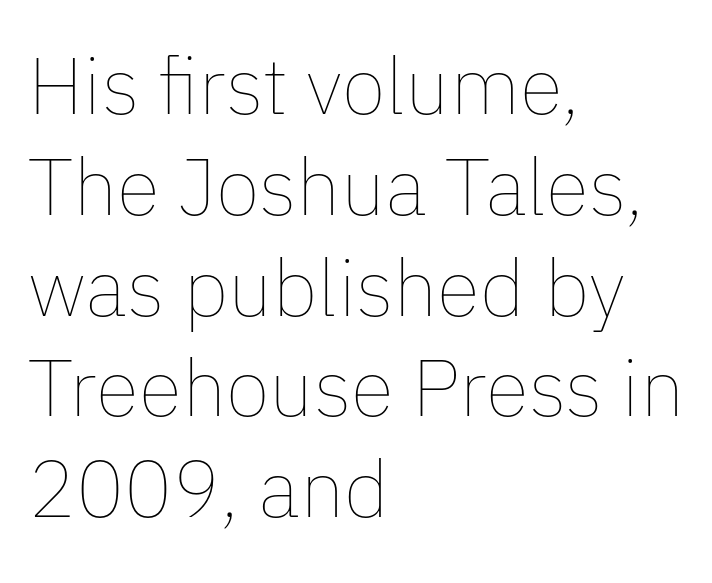
{"italic": "no", "bold": "no", "weight": "thin", "width": "normal", "stroke_contrast": "low", "x_height": "medium", "monospaced": "no", "underline": "no", "align": "left", "line_spacing": "normal", "line_spacing_ratio": 1.26, "letter_spacing": "normal", "letter_spacing_em": 0.0, "glyph_px": 80}
